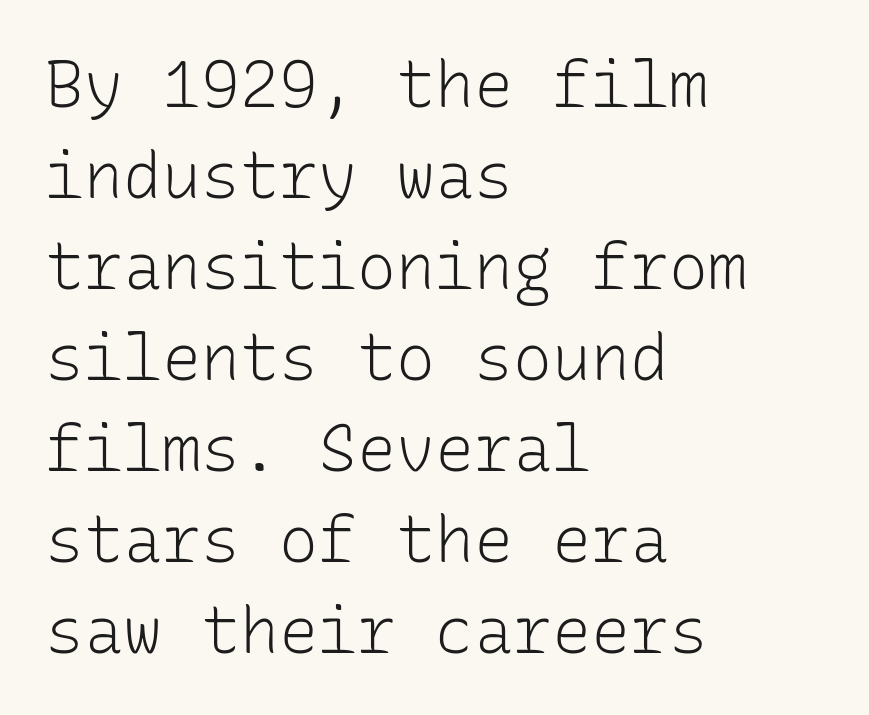
The image shows 65 px light sans-serif type, upright, monospaced; set left-aligned, normal line spacing (1.4x), normal letter spacing, not underlined; low stroke contrast and a medium x-height.
